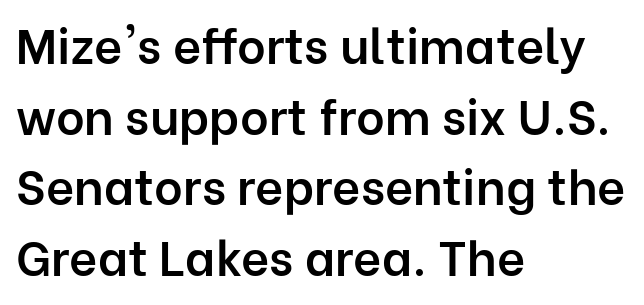
Q: Is the text bold? A: Semi-bold.
Q: Is the text italic (slanted)? A: No, it is upright.
Q: Is the typeface a serif or a sans-serif typeface? A: Sans-serif.
Q: Is the text underlined? A: No.
Q: How is the paragraph aligned? A: Left-aligned.
Q: Is the spacing between letters normal or unusually wide? A: Normal.
Q: Is the spacing between lines tight, normal or loose? A: Normal.
Q: Width (condensed, normal, or wide)? A: Normal.
Q: Stroke contrast? A: Low.
Q: x-height? A: Medium.
Q: Monospaced? A: No.
